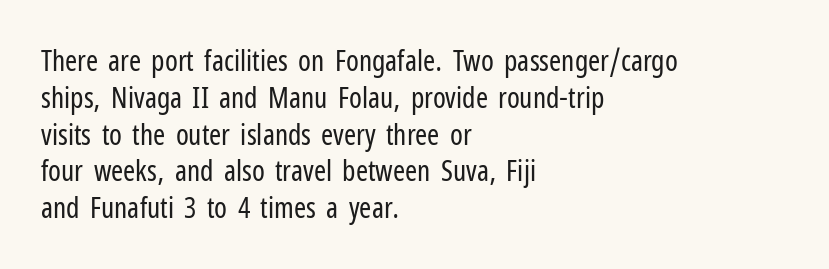
The axis of the letterforms is exactly vertical. A light-to-regular cut is what we see here. Leftover space on each line is placed entirely after the last word. The type family on display is of the sans-serif kind. The passage shown is typed in a proportional face where columns would drift.
